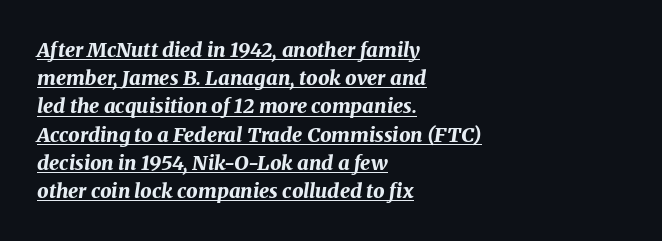
The image shows 20 px bold type, italic (leaning right); set left-aligned, normal line spacing (1.41x), normal letter spacing, underlined.
